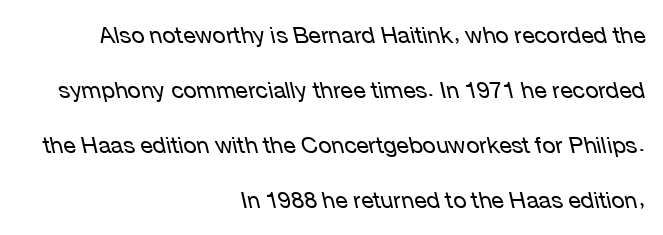
{"italic": "yes", "lean": "left", "slant_degrees": 12, "bold": "no", "underline": "no", "align": "right", "line_spacing": "loose", "line_spacing_ratio": 2.39, "letter_spacing": "normal", "letter_spacing_em": 0.0, "glyph_px": 23}
